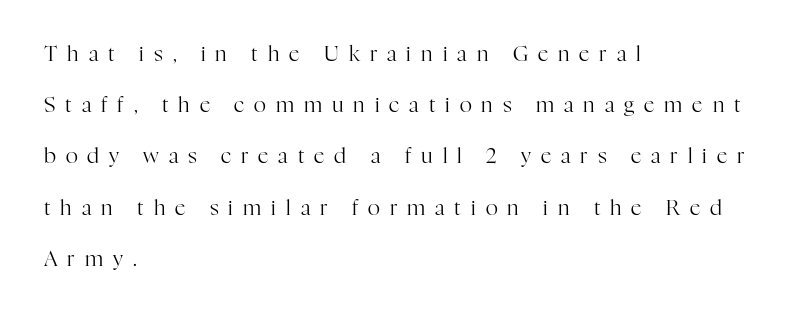
{"italic": "no", "bold": "no", "underline": "no", "align": "left", "line_spacing": "loose", "line_spacing_ratio": 2.44, "letter_spacing": "wide", "letter_spacing_em": 0.47, "glyph_px": 21}
